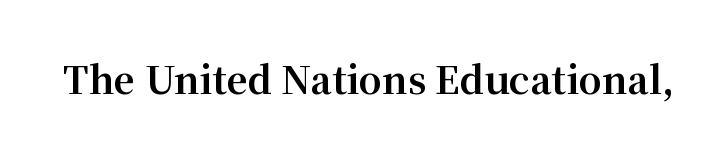
{"serif": "yes", "italic": "no", "bold": "yes", "weight": "bold", "width": "normal", "stroke_contrast": "medium", "x_height": "medium", "monospaced": "no", "underline": "no", "letter_spacing": "normal", "letter_spacing_em": 0.0, "glyph_px": 37}
